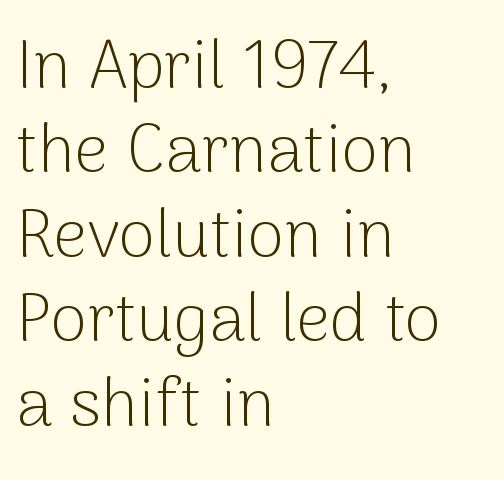
Q: Is the text bold? A: No.
Q: Is the text italic (slanted)? A: No, it is upright.
Q: Is the typeface a serif or a sans-serif typeface? A: Sans-serif.
Q: Is the text underlined? A: No.
Q: How is the paragraph aligned? A: Left-aligned.
Q: Is the spacing between letters normal or unusually wide? A: Normal.
Q: Is the spacing between lines tight, normal or loose? A: Normal.
Q: Width (condensed, normal, or wide)? A: Normal.
Q: Stroke contrast? A: Low.
Q: x-height? A: Medium.
Q: Monospaced? A: No.
